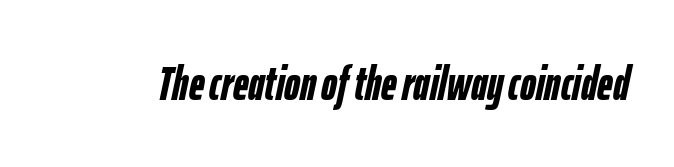
The type is set solid horizontally, with unmodified tracking. Tall strokes in this sample are angled rather than plumb. Varying glyph widths throughout — classic text-font behaviour. Typographic density is high because the face is bold. Any mark beneath the type? The region is blank.
